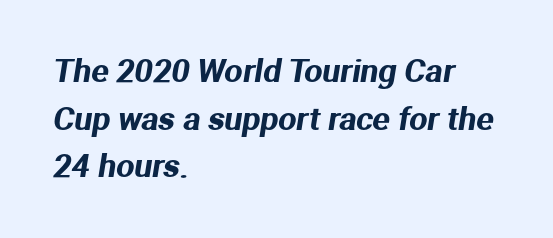
{"serif": "no", "width": "normal", "stroke_contrast": "medium", "x_height": "medium", "monospaced": "no", "underline": "no", "align": "left", "line_spacing": "normal", "line_spacing_ratio": 1.49, "letter_spacing": "normal", "letter_spacing_em": 0.0, "glyph_px": 32}
